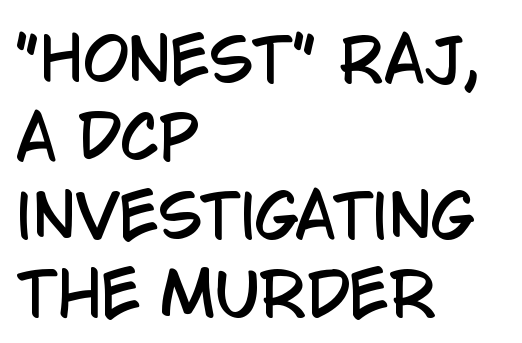
The image shows 59 px condensed sans-serif type, upright; set left-aligned, normal line spacing (1.32x), normal letter spacing, not underlined; low stroke contrast and a large x-height.
